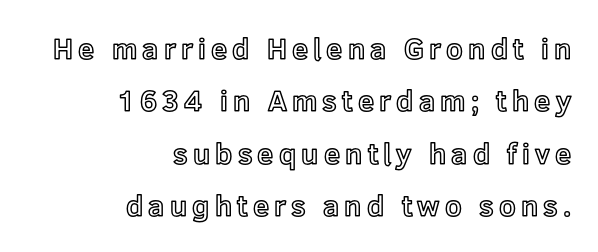
Q: Is the text italic (slanted)? A: No, it is upright.
Q: Is the text underlined? A: No.
Q: How is the paragraph aligned? A: Right-aligned.
Q: Width (condensed, normal, or wide)? A: Normal.
Q: x-height? A: Medium.
Q: Monospaced? A: No.
